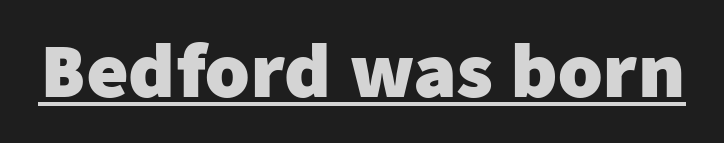
The image shows 71 px heavy sans-serif type, upright; set normal letter spacing, underlined; low stroke contrast and a medium x-height.
